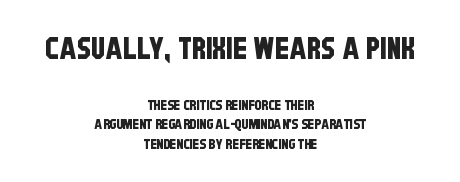
{"serif": "no", "width": "condensed", "stroke_contrast": "low", "x_height": "large", "monospaced": "no", "underline": "no", "align": "center", "line_spacing": "normal", "line_spacing_ratio": 1.39, "letter_spacing": "normal", "letter_spacing_em": 0.0, "larger_block": "first", "size_ratio": 2.14, "glyph_px": 30}
